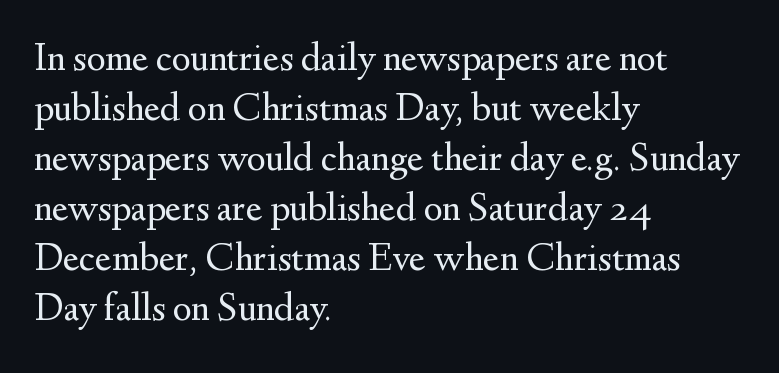
The image shows 40 px regular-weight serif type, upright; set left-aligned, normal line spacing (1.25x), normal letter spacing, not underlined; medium stroke contrast and a small x-height.
